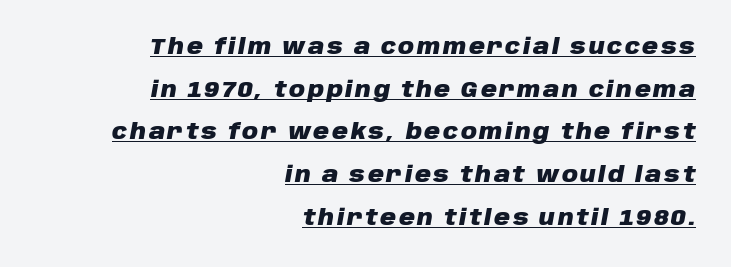
{"italic": "yes", "lean": "right", "slant_degrees": 10, "bold": "yes", "underline": "yes", "align": "right", "line_spacing": "loose", "line_spacing_ratio": 1.94, "glyph_px": 22}
